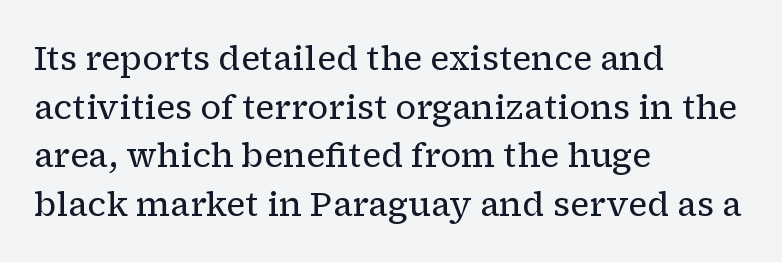
The image shows 34 px regular-weight serif type, upright; set left-aligned, normal line spacing (1.43x), normal letter spacing, not underlined; low stroke contrast and a medium x-height.
